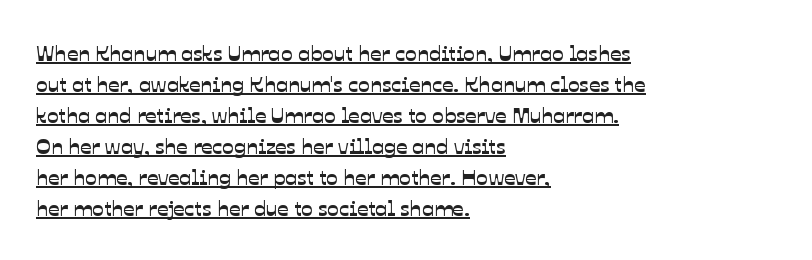
{"underline": "yes", "align": "left", "line_spacing": "normal", "line_spacing_ratio": 1.41, "letter_spacing": "normal", "letter_spacing_em": 0.0, "glyph_px": 22}
